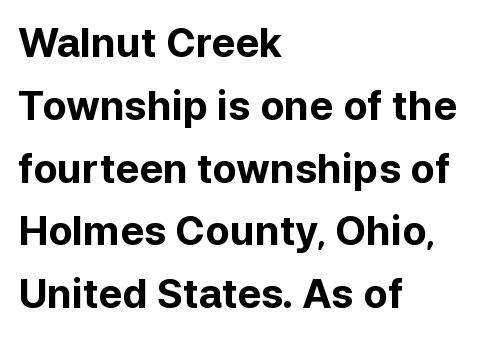
{"serif": "no", "italic": "no", "bold": "yes", "weight": "bold", "width": "normal", "stroke_contrast": "low", "x_height": "medium", "monospaced": "no", "underline": "no", "align": "left", "line_spacing": "normal", "line_spacing_ratio": 1.57, "letter_spacing": "normal", "letter_spacing_em": 0.0, "glyph_px": 40}
